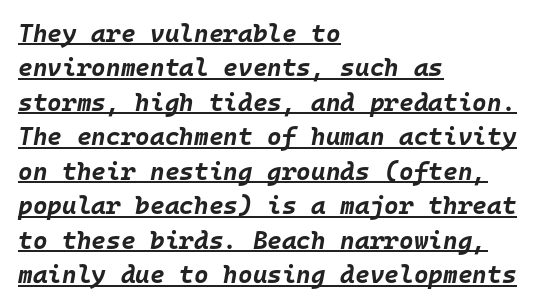
Q: Is the text bold? A: Yes.
Q: Is the text italic (slanted)? A: Yes, it leans right by about 10 degrees.
Q: Is the text underlined? A: Yes.
Q: How is the paragraph aligned? A: Left-aligned.
Q: Is the spacing between letters normal or unusually wide? A: Normal.
Q: Is the spacing between lines tight, normal or loose? A: Normal.
